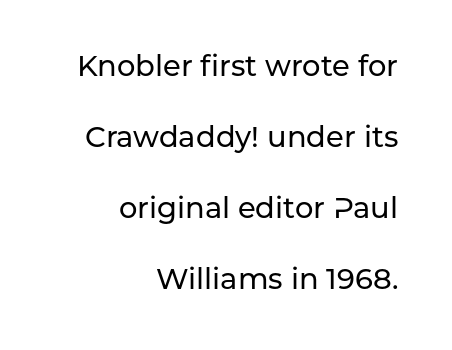
Q: Is the text italic (slanted)? A: No, it is upright.
Q: Is the typeface a serif or a sans-serif typeface? A: Sans-serif.
Q: Is the text underlined? A: No.
Q: How is the paragraph aligned? A: Right-aligned.
Q: Is the spacing between letters normal or unusually wide? A: Normal.
Q: Is the spacing between lines tight, normal or loose? A: Loose.
Q: Width (condensed, normal, or wide)? A: Normal.
Q: Stroke contrast? A: Low.
Q: x-height? A: Medium.
Q: Monospaced? A: No.
